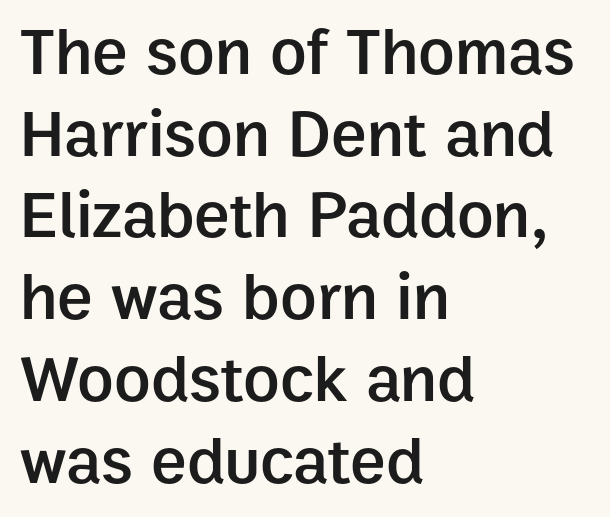
Just letters on the line, the space beneath them empty. Line starts are locked; line ends wander. Spacing verdict: proportional, widths tailored to each character. Stroke terminals: plain, sans-serif. Posture: upright roman.
